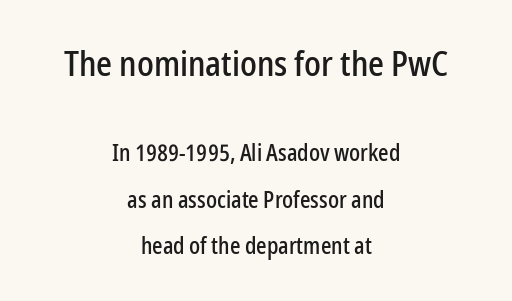
{"serif": "no", "italic": "no", "width": "condensed", "stroke_contrast": "low", "x_height": "medium", "monospaced": "no", "underline": "no", "align": "center", "line_spacing": "loose", "line_spacing_ratio": 2.01, "letter_spacing": "normal", "letter_spacing_em": 0.0, "larger_block": "first", "size_ratio": 1.52, "glyph_px": 35}
